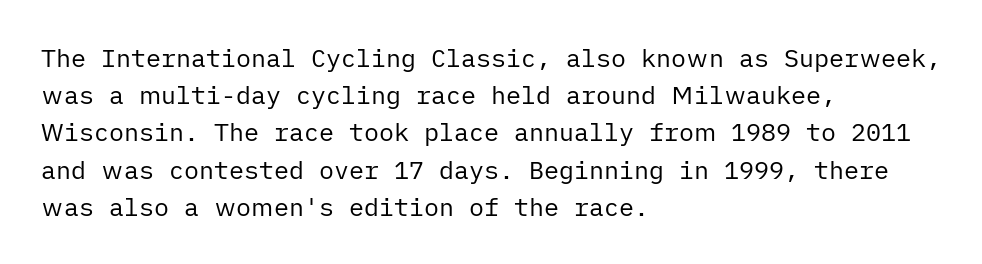
Q: Is the text bold? A: No.
Q: Is the text italic (slanted)? A: No, it is upright.
Q: Is the text underlined? A: No.
Q: How is the paragraph aligned? A: Left-aligned.
Q: Is the spacing between letters normal or unusually wide? A: Normal.
Q: Is the spacing between lines tight, normal or loose? A: Normal.
